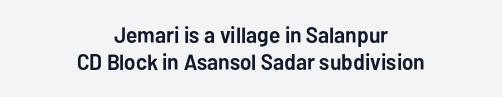
When letters stand straight like this, we call the style roman or upright. These words are printed bold, with thick strokes throughout. Typeset on center — no edge is straight. The area under the type is left untouched.
